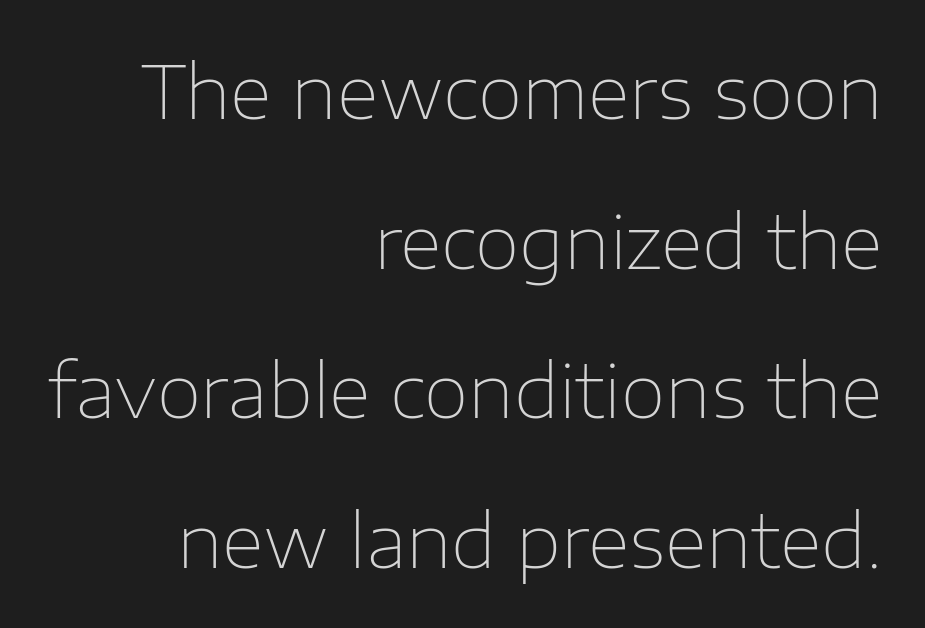
Q: Is the text bold? A: No.
Q: Is the text italic (slanted)? A: No, it is upright.
Q: Is the typeface a serif or a sans-serif typeface? A: Sans-serif.
Q: Is the text underlined? A: No.
Q: How is the paragraph aligned? A: Right-aligned.
Q: Is the spacing between letters normal or unusually wide? A: Normal.
Q: Is the spacing between lines tight, normal or loose? A: Loose.
Q: Width (condensed, normal, or wide)? A: Normal.
Q: Stroke contrast? A: Low.
Q: x-height? A: Medium.
Q: Monospaced? A: No.
